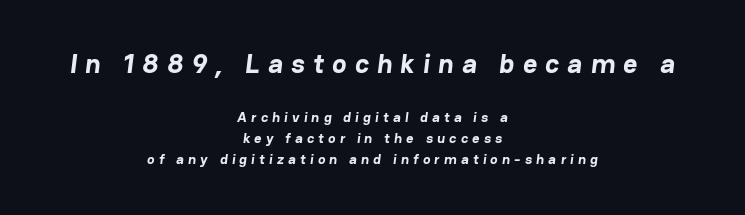
{"bold": "yes", "underline": "no", "align": "center", "line_spacing": "normal", "line_spacing_ratio": 1.49, "letter_spacing": "wide", "letter_spacing_em": 0.31, "larger_block": "first", "size_ratio": 1.93, "glyph_px": 27}
